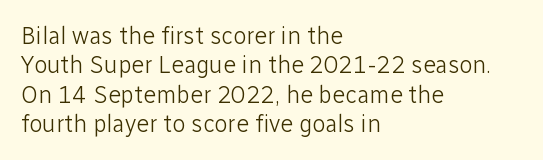
Q: Is the text bold? A: No.
Q: Is the text italic (slanted)? A: No, it is upright.
Q: Is the text underlined? A: No.
Q: How is the paragraph aligned? A: Left-aligned.
Q: Is the spacing between letters normal or unusually wide? A: Normal.
